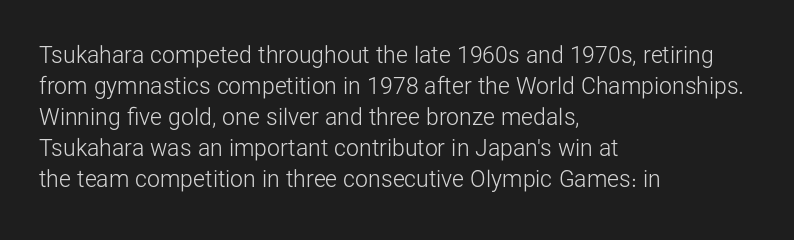
Q: Is the text bold? A: No.
Q: Is the text italic (slanted)? A: No, it is upright.
Q: Is the text underlined? A: No.
Q: How is the paragraph aligned? A: Left-aligned.
Q: Is the spacing between letters normal or unusually wide? A: Normal.
Q: Is the spacing between lines tight, normal or loose? A: Normal.
